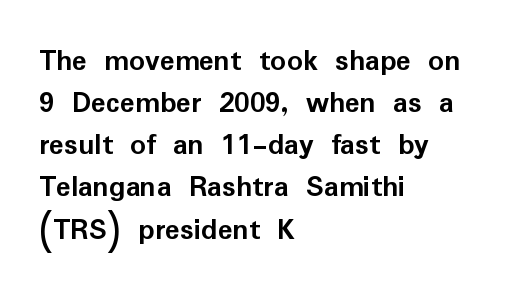
Is this a fixed-width face? No — the glyphs have proportional, varying widths. The rendering shows plain stroke endings on the letterforms — a sans-serif design. The letters stand straight up with perfectly vertical stems. Strong, thick strokes mark this as bold type.
